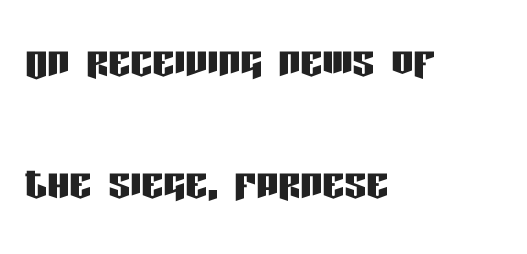
The image shows 55 px condensed sans-serif type, upright; set left-aligned, loose line spacing (2.22x), normal letter spacing, not underlined; low stroke contrast and a large x-height.
